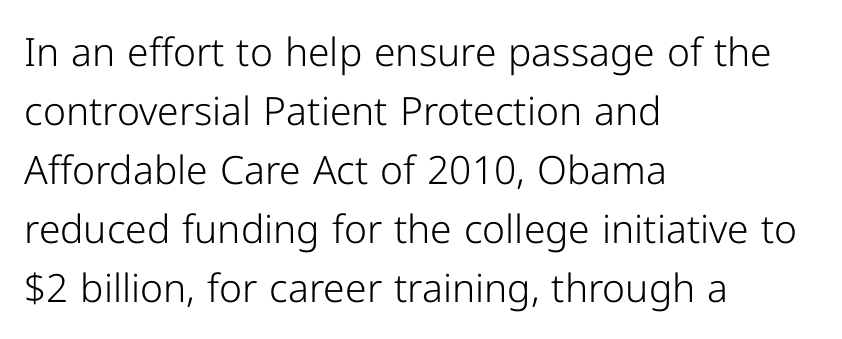
Does the copy run flush right? No — it runs flush left. Each row of text sits above clean, open space. Stems here are at most as thick as an everyday book face. Words appear dense and cohesive because spacing is normal.
